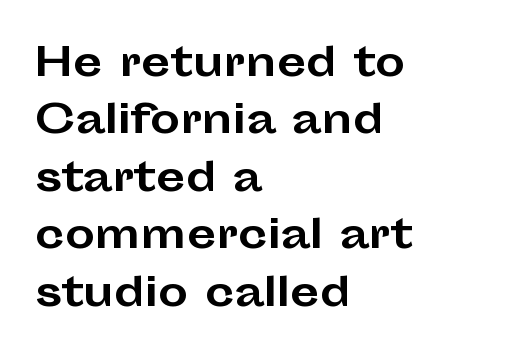
The image shows 38 px bold, wide sans-serif type, upright; set left-aligned, normal line spacing (1.51x), normal letter spacing, not underlined; low stroke contrast and a medium x-height.
